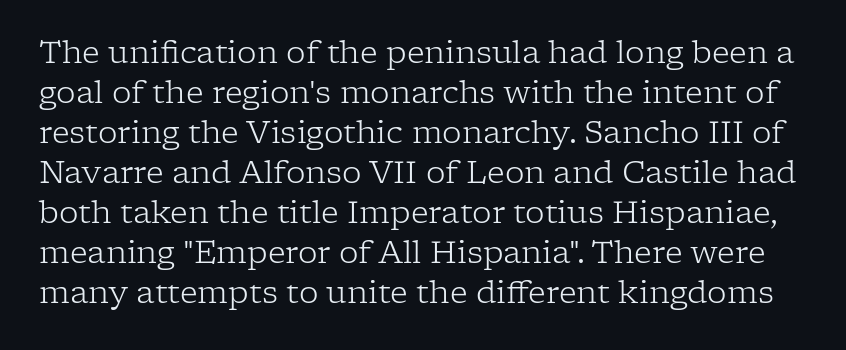
{"serif": "yes", "italic": "no", "bold": "no", "weight": "light", "width": "normal", "stroke_contrast": "low", "x_height": "medium", "monospaced": "no", "underline": "no", "line_spacing": "normal", "line_spacing_ratio": 1.29, "letter_spacing": "normal", "letter_spacing_em": 0.0, "glyph_px": 31}
